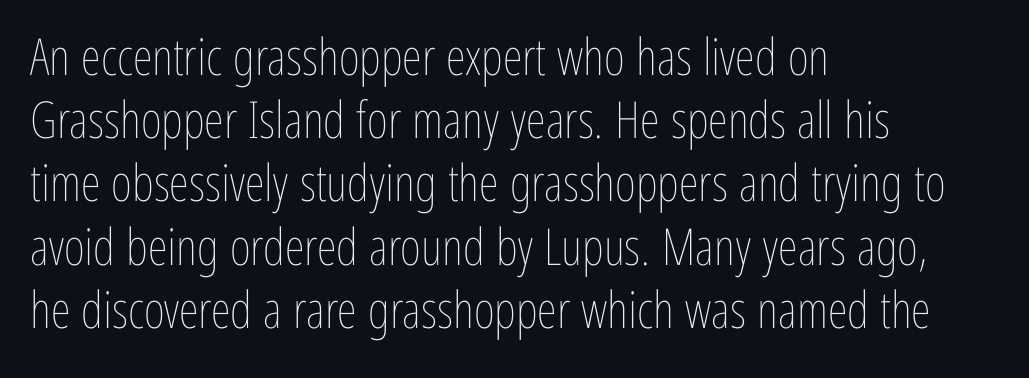
The image shows 51 px thin, condensed type, upright; set left-aligned, line spacing 1.24x, normal letter spacing, not underlined; low stroke contrast and a medium x-height.
